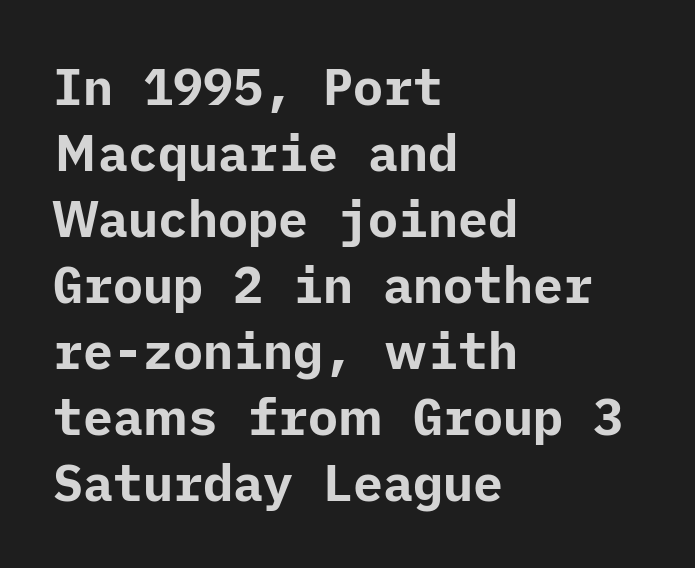
The image shows 50 px bold sans-serif type, upright; set left-aligned, normal line spacing (1.32x), normal letter spacing, not underlined; low stroke contrast and a medium x-height.
